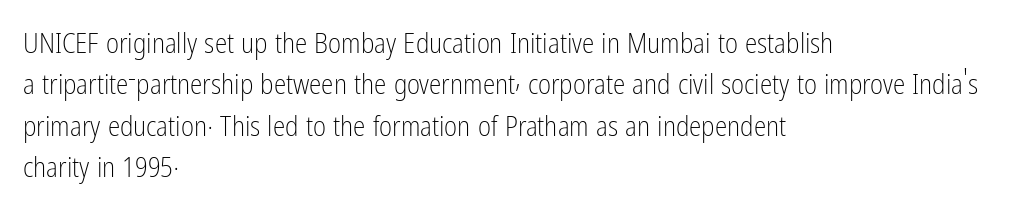
{"serif": "no", "italic": "no", "bold": "no", "weight": "light", "width": "condensed", "stroke_contrast": "low", "x_height": "medium", "monospaced": "no", "underline": "no", "align": "left", "line_spacing": "normal", "line_spacing_ratio": 1.48, "letter_spacing": "normal", "letter_spacing_em": 0.0, "glyph_px": 28}
